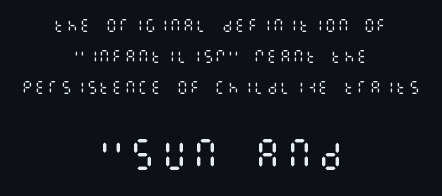
Q: Is the text bold? A: No.
Q: Is the text italic (slanted)? A: No, it is upright.
Q: Is the text underlined? A: No.
Q: How is the paragraph aligned? A: Centered.
Q: Is the spacing between lines tight, normal or loose? A: Loose.
Q: Which block of text is set in a larger size, the first (top) or the second (bottom)? A: The second (bottom) one.
Q: Width (condensed, normal, or wide)? A: Condensed.
Q: Stroke contrast? A: Medium.
Q: x-height? A: Large.
